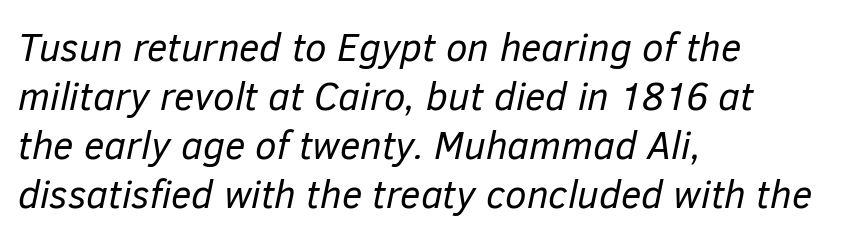
The image shows 39 px regular-weight type, italic (leaning right); set left-aligned, normal line spacing (1.26x), normal letter spacing, not underlined; low stroke contrast and a medium x-height.
